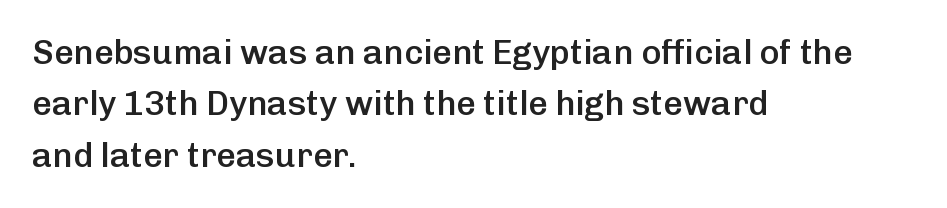
Q: Is the text bold? A: Semi-bold.
Q: Is the text italic (slanted)? A: No, it is upright.
Q: Is the typeface a serif or a sans-serif typeface? A: Sans-serif.
Q: Is the text underlined? A: No.
Q: How is the paragraph aligned? A: Left-aligned.
Q: Is the spacing between letters normal or unusually wide? A: Normal.
Q: Is the spacing between lines tight, normal or loose? A: Normal.
Q: Width (condensed, normal, or wide)? A: Normal.
Q: Stroke contrast? A: Low.
Q: x-height? A: Medium.
Q: Monospaced? A: No.
